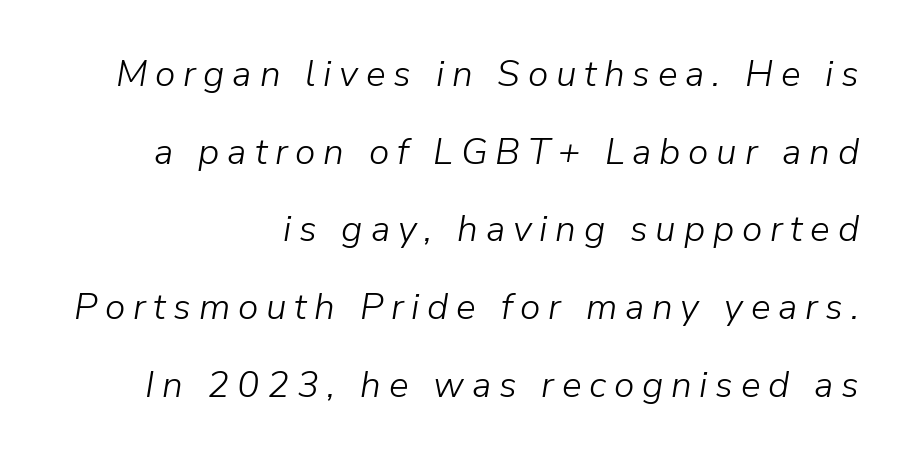
The face looks like a standard text weight, possibly lighter. Every character sits at an angle, as italics do. Letter spacing: wide. Interline gaps are noticeably wide in this sample.
